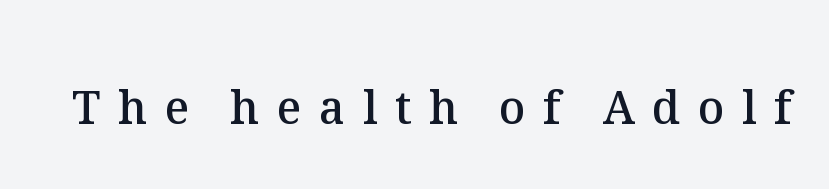
Display-style spreading of the glyphs; the letterfit is very open. Does the weight exceed regular? Yes, but only to semibold. Italic: no, the glyphs are upright roman. Words float on clear page, feet unadorned. Note the varied advance widths — an 'i' is clearly narrower than an 'm'.
